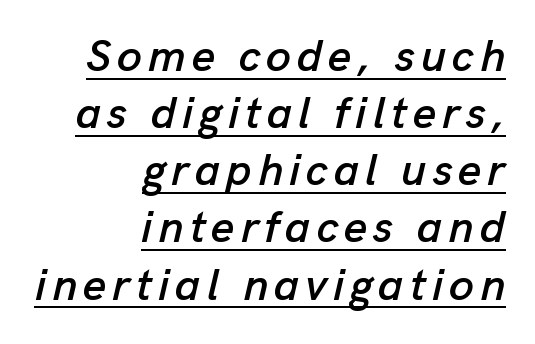
The image shows 45 px text type, italic (leaning right); set right-aligned, normal line spacing (1.27x), underlined; low stroke contrast and a medium x-height.
